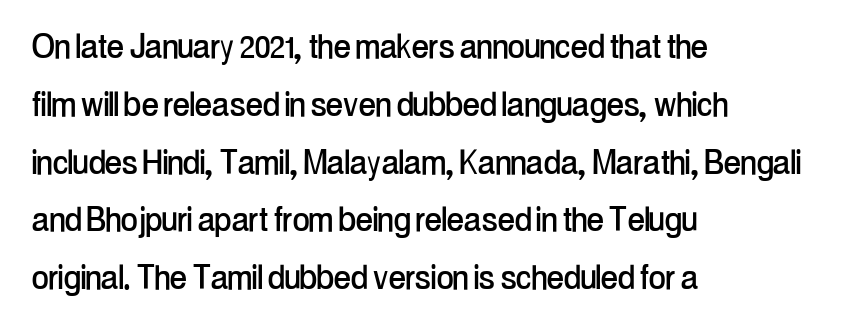
Short and long lines alike share a common starting point at left. Are there feet on the stems? There aren't — it's a sans. Look at the tracking — it's just the regular setting, nothing added. This sample keeps an unexceptional amount of space between lines. Think of a printed novel: that variable character pitch is what you see here. The baseline area is clear.
